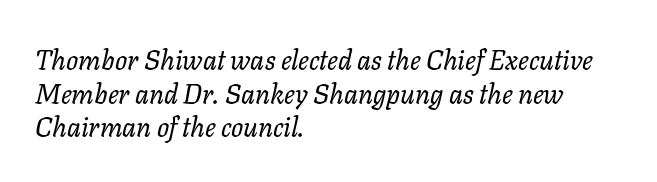
{"italic": "yes", "lean": "right", "slant_degrees": 11, "bold": "no", "underline": "no", "align": "left", "line_spacing": "normal", "line_spacing_ratio": 1.25, "letter_spacing": "normal", "letter_spacing_em": 0.0, "glyph_px": 27}
